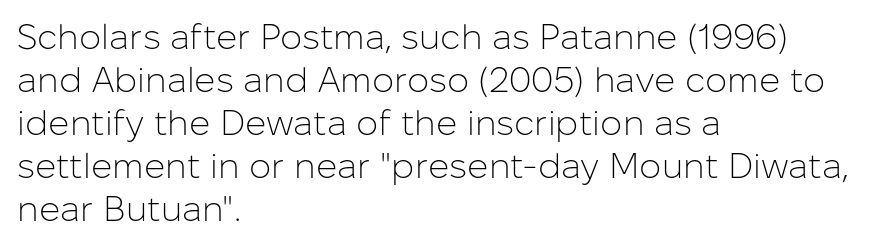
Honestly, the letter spacing is just normal — you wouldn't notice it. Rule under the text: the space is simply empty. Horizontally, the lines are justified to the leading edge only. In terms of letterform style, serifs are entirely absent. Character widths vary here, with narrow letters taking less room than wide ones. If you drew a line through each stem, it would be perfectly vertical.
